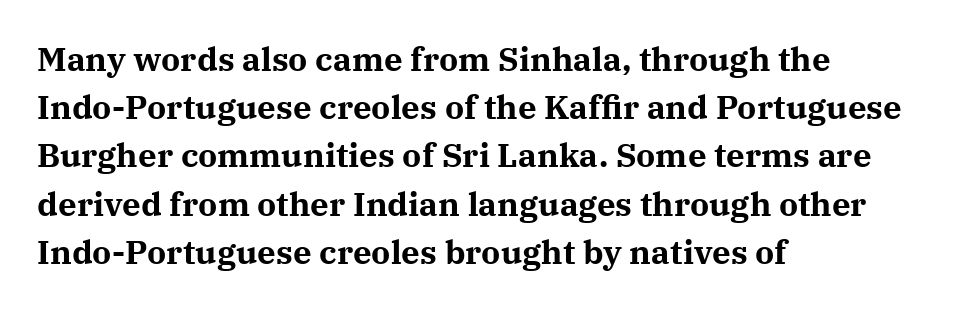
Ordinary non-slanted type is in use. The line texture is even and compact thanks to regular tracking. In terms of weight, the rendering is a true, heavy bold. This rendering uses left alignment, leaving the right contour irregular. Small tapered or slab feet sit at the stroke ends, so this counts as serif.
